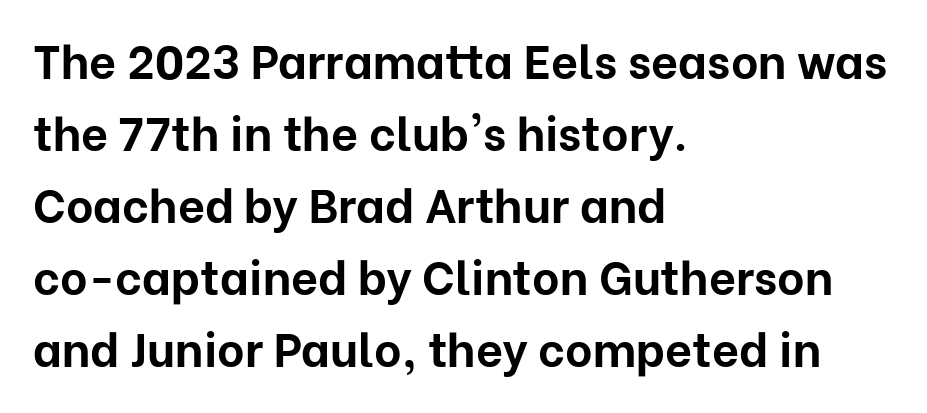
Casual observation: everything's shoved over to the left. A normal amount of white space separates one row of letters from the next. Nobody drew a line under any word here. The font's upright variant was chosen for this text. The letters advance in unequal steps, a hallmark of proportional type. Each letter's strokes conclude bluntly, with no projecting serifs.
